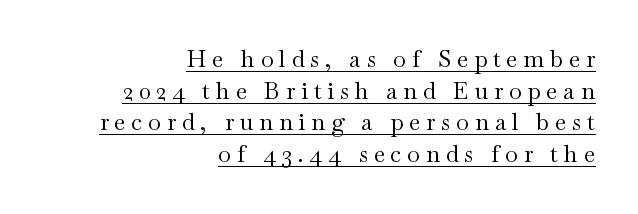
No letter is thick-stroked: the sample isn't bold. Words appear elongated and porous because spacing is wide. In terms of leading, this rendering sits right in the middle. Does the copy run flush right? Yes — the right margin is perfectly even. The typography opts for an upright posture over an oblique one. Decoration check: the copy is underlined.
